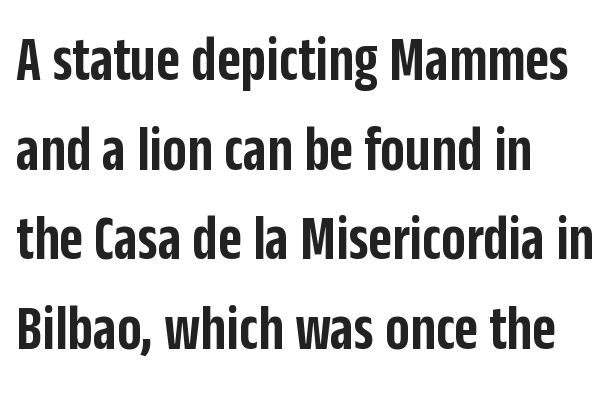
Q: Is the text bold? A: Semi-bold.
Q: Is the text italic (slanted)? A: No, it is upright.
Q: Is the typeface a serif or a sans-serif typeface? A: Sans-serif.
Q: Is the text underlined? A: No.
Q: How is the paragraph aligned? A: Left-aligned.
Q: Is the spacing between letters normal or unusually wide? A: Normal.
Q: Is the spacing between lines tight, normal or loose? A: Normal.
Q: Width (condensed, normal, or wide)? A: Condensed.
Q: Stroke contrast? A: Low.
Q: x-height? A: Large.
Q: Monospaced? A: No.
